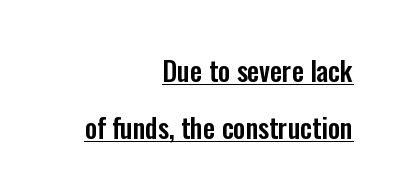
{"italic": "no", "underline": "yes", "align": "right", "line_spacing": "loose", "line_spacing_ratio": 2.11, "letter_spacing": "normal", "letter_spacing_em": 0.0, "glyph_px": 27}
